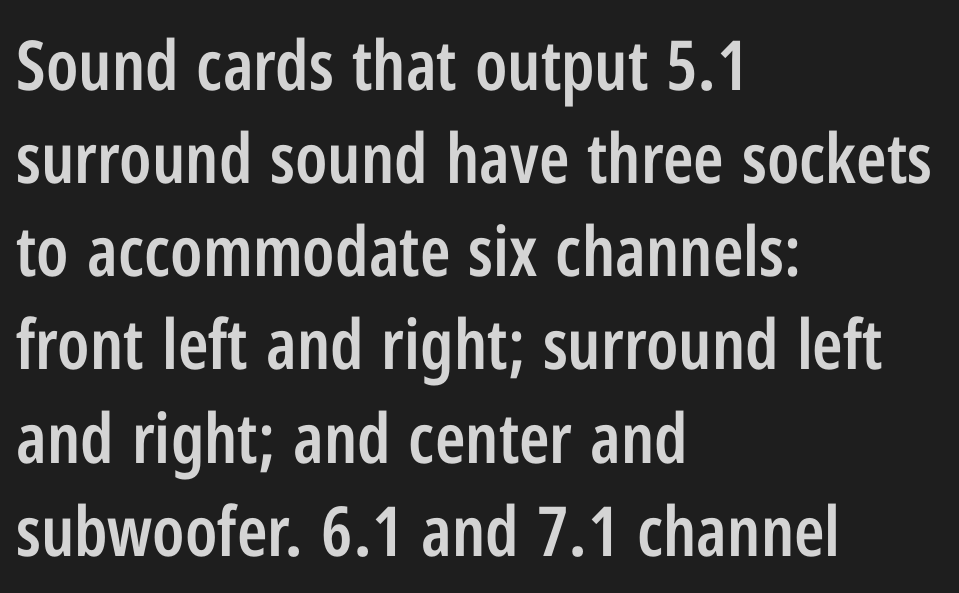
Q: Is the text bold? A: Semi-bold.
Q: Is the text italic (slanted)? A: No, it is upright.
Q: Is the typeface a serif or a sans-serif typeface? A: Sans-serif.
Q: Is the text underlined? A: No.
Q: How is the paragraph aligned? A: Left-aligned.
Q: Is the spacing between letters normal or unusually wide? A: Normal.
Q: Is the spacing between lines tight, normal or loose? A: Normal.
Q: Width (condensed, normal, or wide)? A: Condensed.
Q: Stroke contrast? A: Low.
Q: x-height? A: Medium.
Q: Monospaced? A: No.
